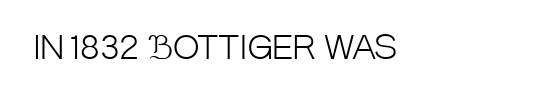
The image shows 32 px light, condensed sans-serif type, upright; set normal letter spacing, not underlined; low stroke contrast and a large x-height.
